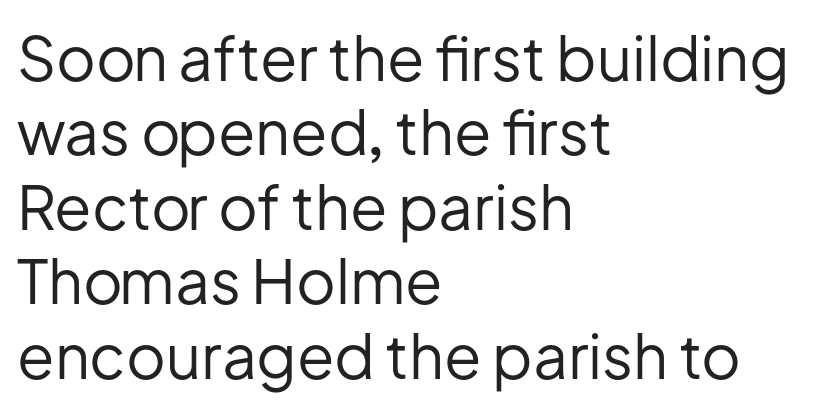
The image shows 61 px regular-weight sans-serif type, upright; set left-aligned, line spacing 1.22x, normal letter spacing, not underlined; low stroke contrast and a medium x-height.
